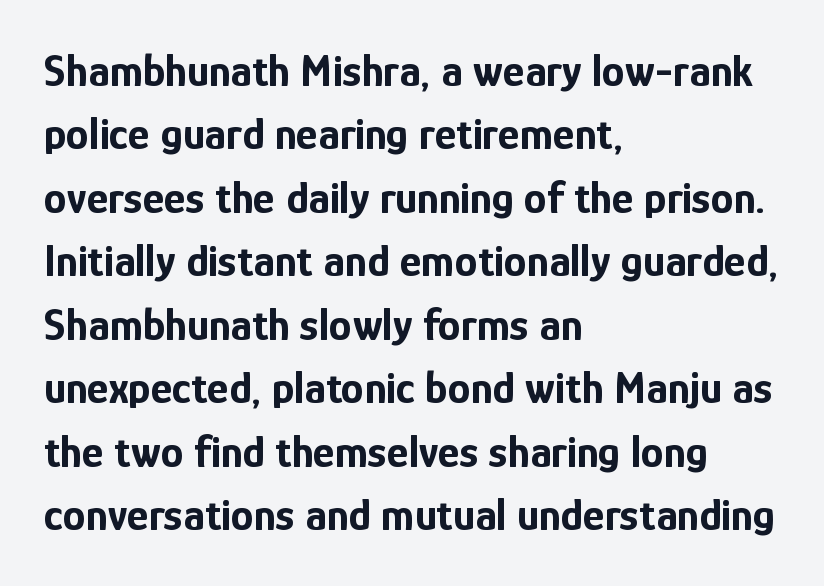
Teacher's note: observe the even left margin — that is flush-left alignment. The typography opts for an upright posture over an oblique one. The rendering uses natural spacing where letterforms have individual widths. Horizontal bands of white between lines are of average thickness. Look at the bottom of the vertical strokes: they stop flat, with no serifs. Has an underline been added? It has not.
